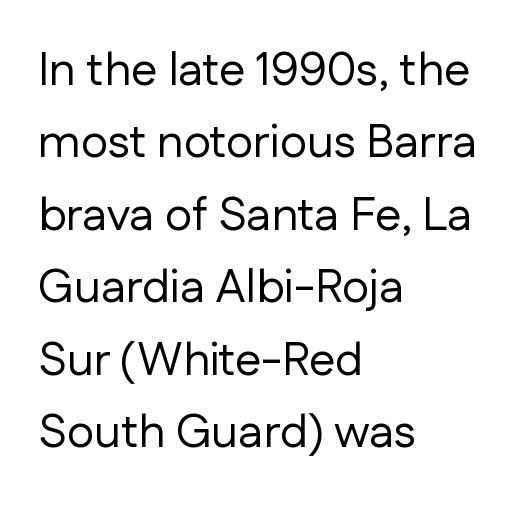
The image shows 47 px regular-weight sans-serif type, upright; set left-aligned, normal line spacing (1.54x), normal letter spacing, not underlined; low stroke contrast and a medium x-height.
